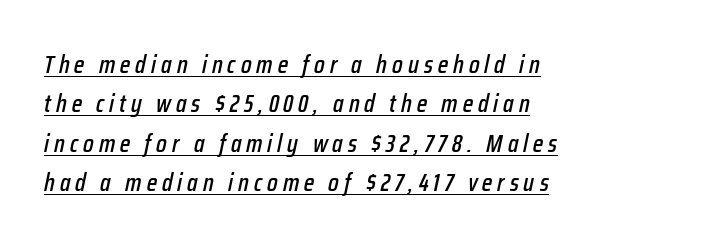
The image shows 25 px text type, italic (leaning right); set left-aligned, normal line spacing (1.58x), unusually wide letter spacing (+0.2 em), underlined.
